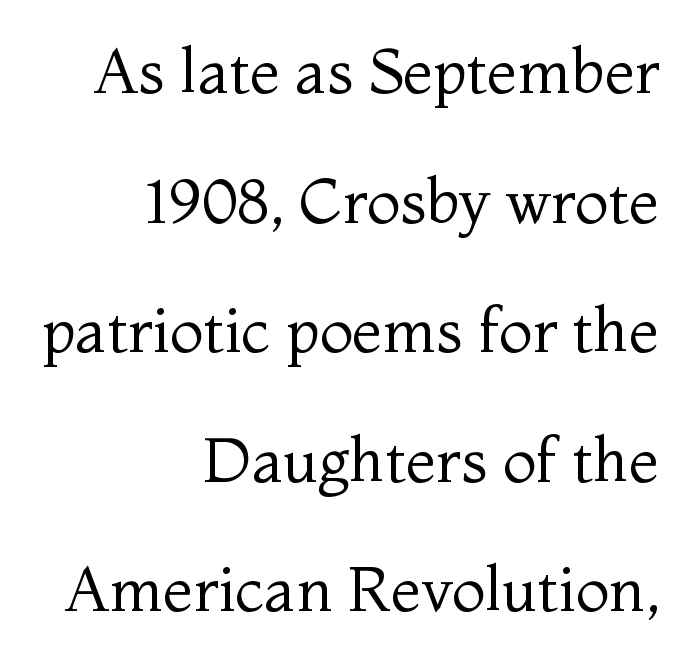
Looks like regular typesetting: each glyph gets only the width it needs. The axis of the letterforms is exactly vertical. A typesetter would label this face a serif. Does the copy run flush right? Yes — the right margin is perfectly even. In terms of leading, this rendering errs on the spacious side. Tracking value appears to be zero — textbook default spacing.
